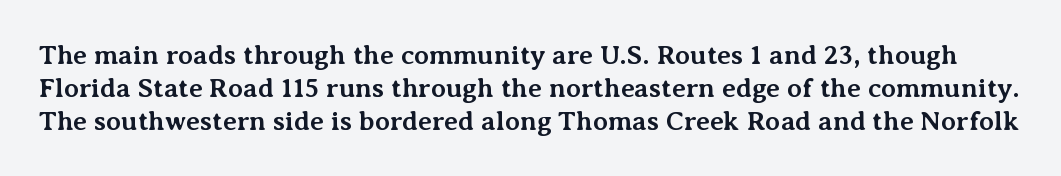
The passage shown is emphatically bold. A clean baseline with only descenders dipping below it. The axis of the letterforms is exactly vertical. Glyph-to-glyph distance matches everyday printed text.
